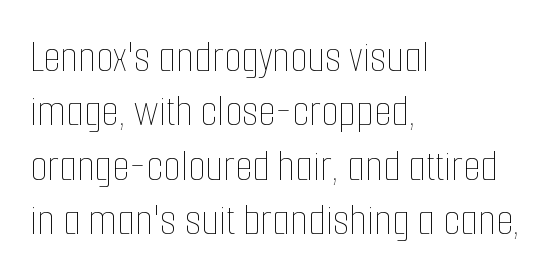
Honestly, there is no underline to notice here at all. Note the varied advance widths — an 'i' is clearly narrower than an 'm'. This rendering uses left alignment, leaving the right contour irregular. These lines keep a tight, regular rhythm from letter to letter. Designer's note — italics off, roman on. Counters stay open thanks to moderate or lighter strokes.
